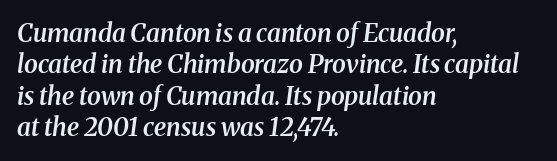
Q: Is the text bold? A: Semi-bold.
Q: Is the text italic (slanted)? A: Yes, it leans right by about 8 degrees.
Q: Is the text underlined? A: No.
Q: How is the paragraph aligned? A: Left-aligned.
Q: Is the spacing between letters normal or unusually wide? A: Normal.
Q: Is the spacing between lines tight, normal or loose? A: Normal.
